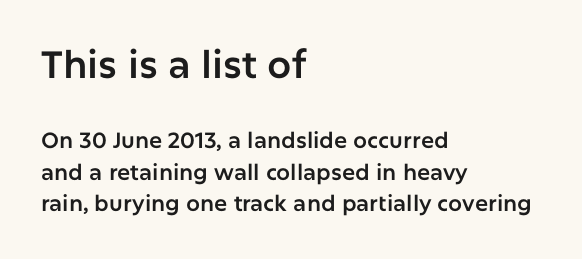
Q: Is the text italic (slanted)? A: No, it is upright.
Q: Is the typeface a serif or a sans-serif typeface? A: Sans-serif.
Q: Is the text underlined? A: No.
Q: How is the paragraph aligned? A: Left-aligned.
Q: Is the spacing between letters normal or unusually wide? A: Normal.
Q: Is the spacing between lines tight, normal or loose? A: Normal.
Q: Which block of text is set in a larger size, the first (top) or the second (bottom)? A: The first (top) one.
Q: Width (condensed, normal, or wide)? A: Normal.
Q: Stroke contrast? A: Low.
Q: x-height? A: Medium.
Q: Monospaced? A: No.
